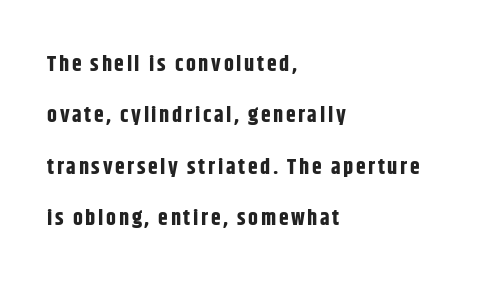
The image shows 22 px bold type, upright; set left-aligned, loose line spacing (2.33x), not underlined.
